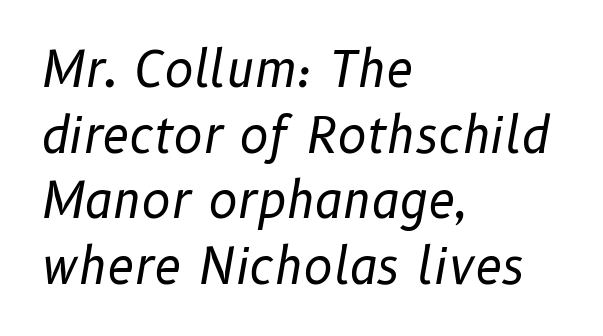
The image shows 49 px regular-weight type, italic (leaning right); set left-aligned, normal line spacing (1.34x), normal letter spacing, not underlined; low stroke contrast and a medium x-height.
